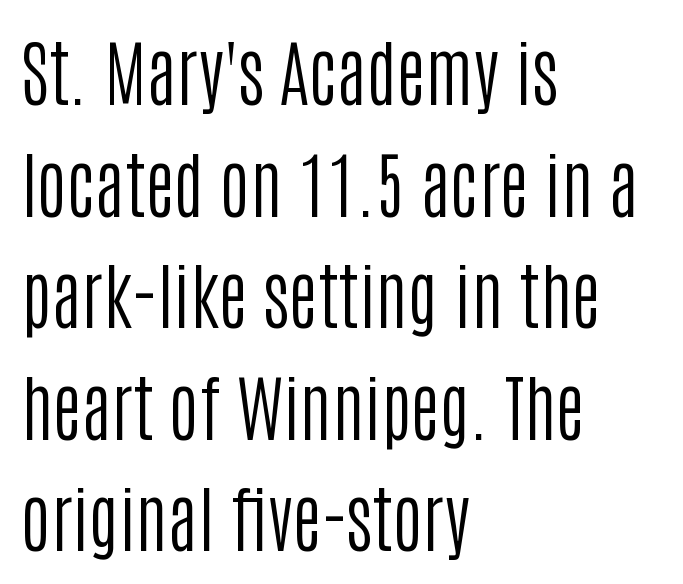
The image shows 72 px regular-weight, condensed sans-serif type, upright; set left-aligned, normal line spacing (1.55x), normal letter spacing, not underlined; low stroke contrast and a large x-height.
